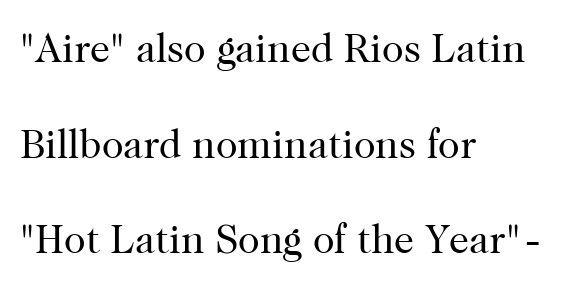
{"serif": "yes", "italic": "no", "bold": "no", "weight": "regular", "width": "normal", "stroke_contrast": "high", "x_height": "medium", "monospaced": "no", "underline": "no", "align": "left", "line_spacing": "loose", "line_spacing_ratio": 2.39, "letter_spacing": "normal", "letter_spacing_em": 0.0, "glyph_px": 40}
